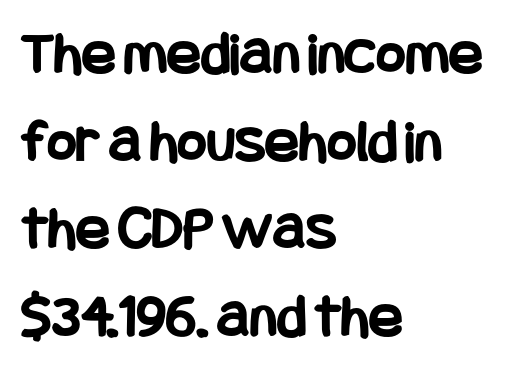
Q: Is the text bold? A: Yes.
Q: Is the text italic (slanted)? A: No, it is upright.
Q: Is the typeface a serif or a sans-serif typeface? A: Sans-serif.
Q: Is the text underlined? A: No.
Q: How is the paragraph aligned? A: Left-aligned.
Q: Is the spacing between letters normal or unusually wide? A: Normal.
Q: Is the spacing between lines tight, normal or loose? A: Normal.
Q: Width (condensed, normal, or wide)? A: Condensed.
Q: Stroke contrast? A: Low.
Q: x-height? A: Large.
